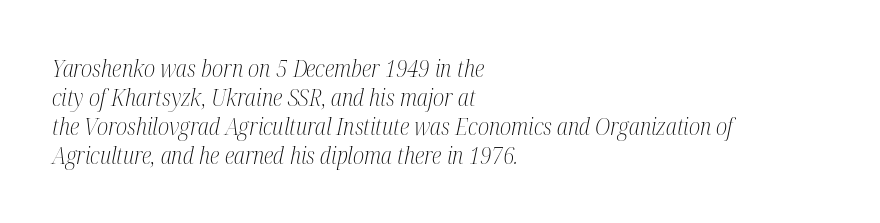
Q: Is the text bold? A: No.
Q: Is the text italic (slanted)? A: Yes, it leans right by about 12 degrees.
Q: Is the text underlined? A: No.
Q: How is the paragraph aligned? A: Left-aligned.
Q: Is the spacing between letters normal or unusually wide? A: Normal.
Q: Is the spacing between lines tight, normal or loose? A: Normal.
